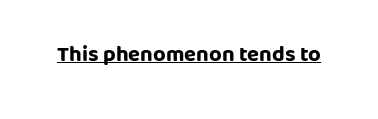
{"italic": "no", "bold": "yes", "underline": "yes", "letter_spacing": "normal", "letter_spacing_em": 0.0, "glyph_px": 22}
